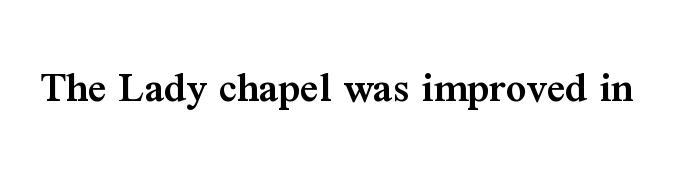
Q: Is the text bold? A: Semi-bold.
Q: Is the text italic (slanted)? A: No, it is upright.
Q: Is the typeface a serif or a sans-serif typeface? A: Serif.
Q: Is the text underlined? A: No.
Q: Is the spacing between letters normal or unusually wide? A: Normal.
Q: Width (condensed, normal, or wide)? A: Normal.
Q: Stroke contrast? A: Medium.
Q: x-height? A: Medium.
Q: Monospaced? A: No.
